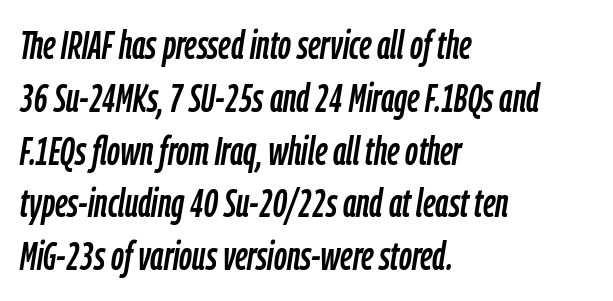
The image shows 40 px condensed type, italic (leaning right); set left-aligned, normal line spacing (1.32x), normal letter spacing, not underlined; low stroke contrast and a medium x-height.
